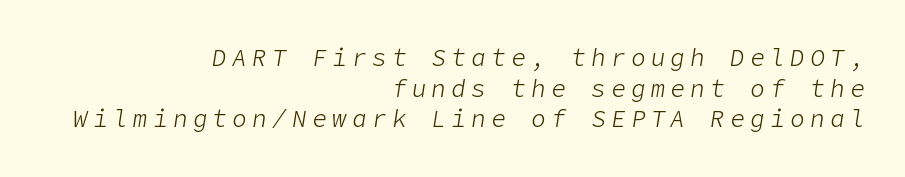
{"italic": "yes", "lean": "right", "slant_degrees": 9, "bold": "no", "underline": "no", "align": "right", "line_spacing": "normal", "line_spacing_ratio": 1.28, "letter_spacing": "wide", "letter_spacing_em": 0.23, "glyph_px": 24}
